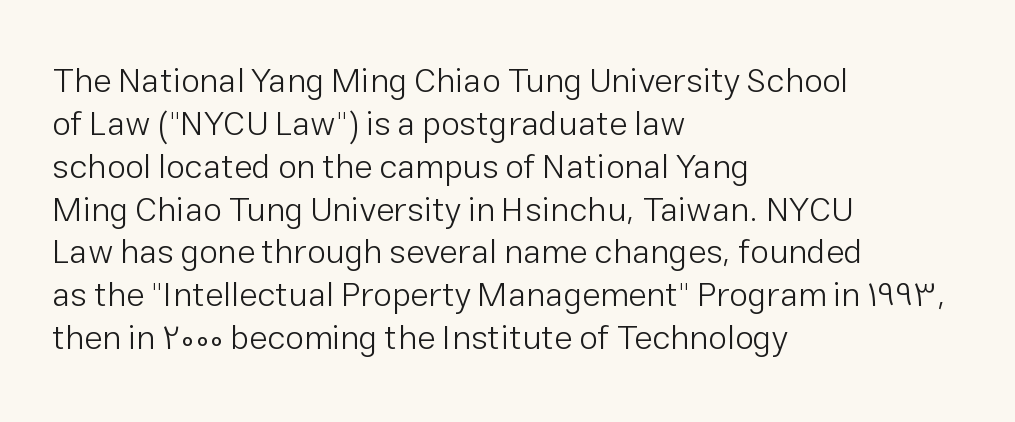
The image shows 34 px light sans-serif type, upright; set left-aligned, normal line spacing (1.26x), normal letter spacing, not underlined; low stroke contrast and a medium x-height.
